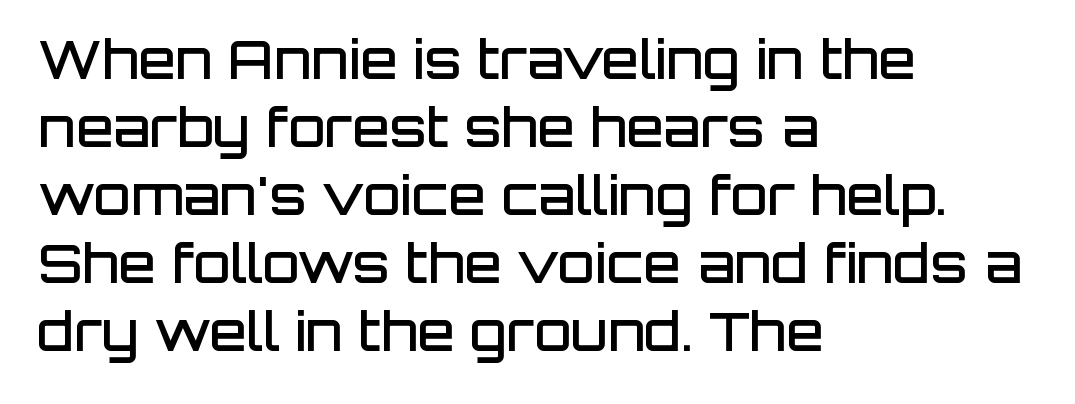
This sample is left-justified, so line endings fall wherever the words run out. Notice the strokes are somewhat thickened but not fully heavy: this is a semibold. The lettering stays uniformly vertical, giving the passage a roman look. The gap between lines stays unmarked. Does the leading feel generous? No, just average.
